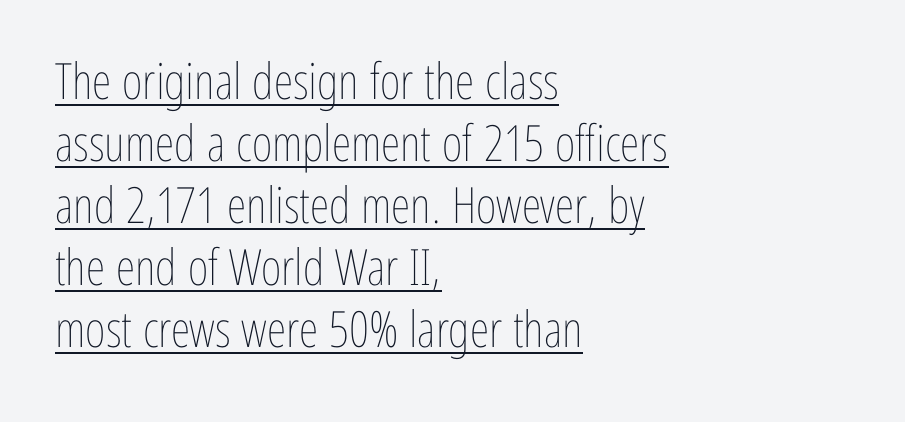
Heaviness? Minimal to ordinary, like unemphasized prose. How are the letters spaced? Ordinarily, with no added tracking. If you drew a line through each stem, it would be perfectly vertical. Caption: multi-line text, flush left, ragged right. The face used here is proportionally spaced, like ordinary book or web type.
